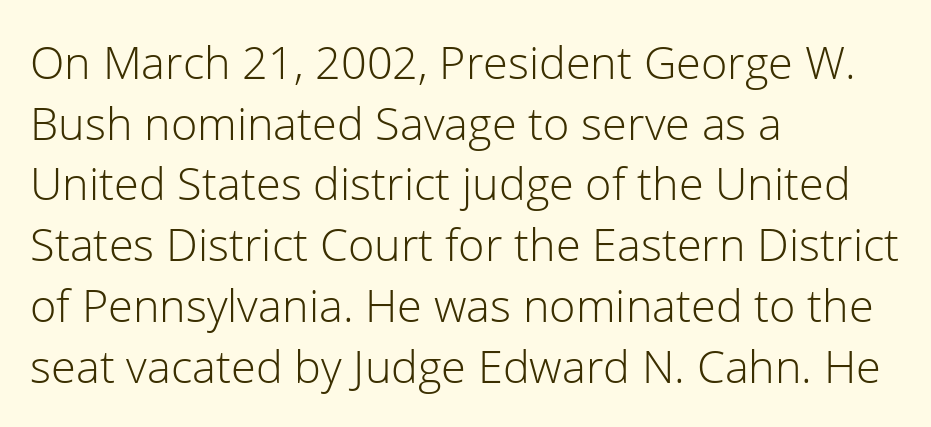
The image shows 45 px light sans-serif type, upright; set left-aligned, normal line spacing (1.35x), normal letter spacing, not underlined; low stroke contrast and a medium x-height.
